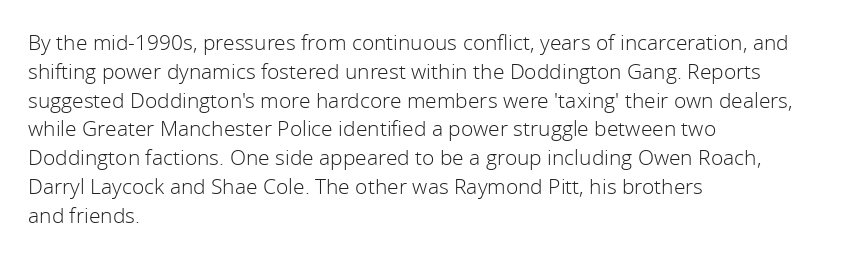
The image shows 21 px text type, upright; set left-aligned, normal line spacing (1.37x), normal letter spacing, not underlined.
